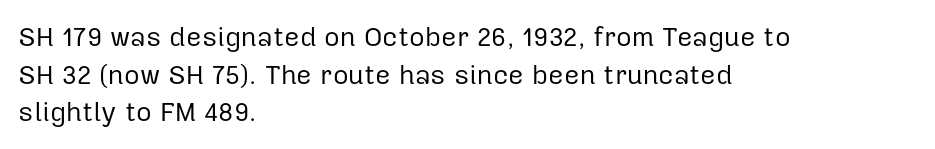
{"italic": "no", "bold": "no", "underline": "no", "align": "left", "line_spacing": "normal", "line_spacing_ratio": 1.39, "letter_spacing": "normal", "letter_spacing_em": 0.0, "glyph_px": 27}
